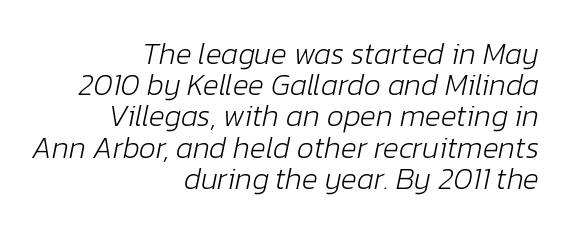
Q: Is the text bold? A: No.
Q: Is the text italic (slanted)? A: Yes, it leans right by about 12 degrees.
Q: Is the text underlined? A: No.
Q: How is the paragraph aligned? A: Right-aligned.
Q: Is the spacing between letters normal or unusually wide? A: Normal.
Q: Is the spacing between lines tight, normal or loose? A: Tight.
Q: Width (condensed, normal, or wide)? A: Normal.
Q: Stroke contrast? A: Low.
Q: x-height? A: Medium.
Q: Monospaced? A: No.
